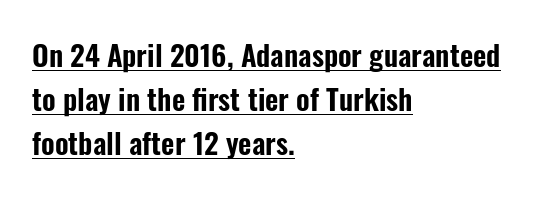
Q: Is the text italic (slanted)? A: No, it is upright.
Q: Is the typeface a serif or a sans-serif typeface? A: Sans-serif.
Q: Is the text underlined? A: Yes.
Q: How is the paragraph aligned? A: Left-aligned.
Q: Is the spacing between letters normal or unusually wide? A: Normal.
Q: Is the spacing between lines tight, normal or loose? A: Normal.
Q: Width (condensed, normal, or wide)? A: Condensed.
Q: Stroke contrast? A: Low.
Q: x-height? A: Medium.
Q: Monospaced? A: No.
